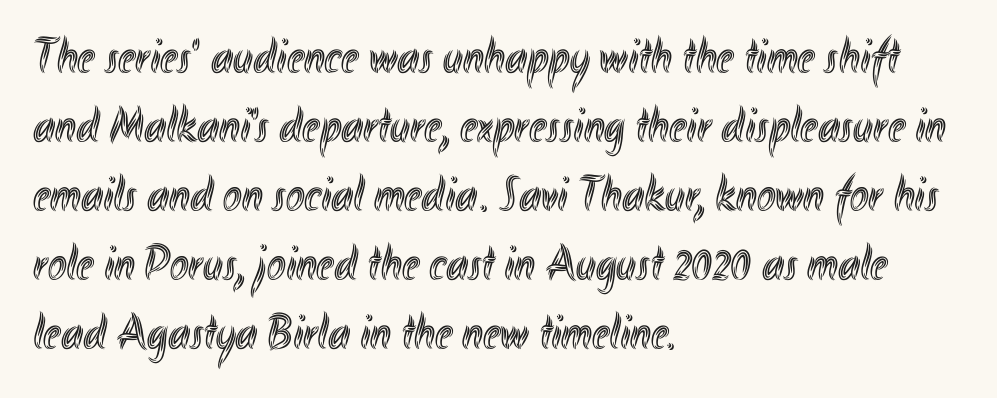
{"width": "condensed", "x_height": "small", "monospaced": "no", "underline": "no", "align": "left", "line_spacing": "normal", "line_spacing_ratio": 1.38, "letter_spacing": "normal", "letter_spacing_em": 0.0, "glyph_px": 50}
